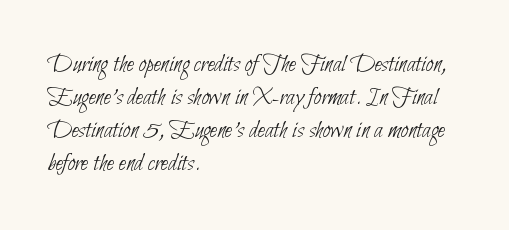
The image shows 26 px text type; set left-aligned, normal line spacing (1.27x), normal letter spacing, not underlined.
